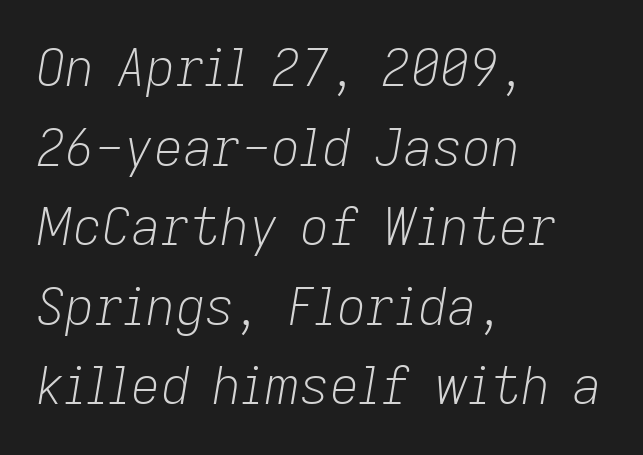
{"italic": "yes", "lean": "right", "slant_degrees": 9, "bold": "no", "weight": "light", "width": "normal", "stroke_contrast": "low", "x_height": "medium", "monospaced": "no", "underline": "no", "align": "left", "line_spacing": "normal", "line_spacing_ratio": 1.56, "letter_spacing": "normal", "letter_spacing_em": 0.0, "glyph_px": 51}
